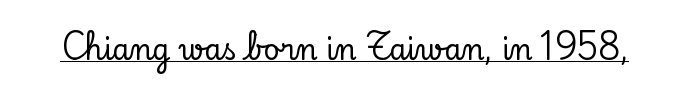
Caption: lettering with a line underneath. The designer went with a serif here, giving each stem small feet. The rendering uses natural spacing where letterforms have individual widths. The font's upright variant was chosen for this text. Inter-character spacing is left at the font's built-in metrics.
